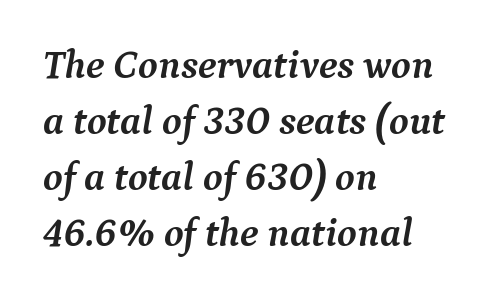
Typeset ragged right — the left edge is the straight one. Tracking here is standard; glyphs follow each other at the usual distance. Stroke thickness is high; the sample reads as a true bold. Compared with typical paragraphs, the rows here are spaced about the same.
